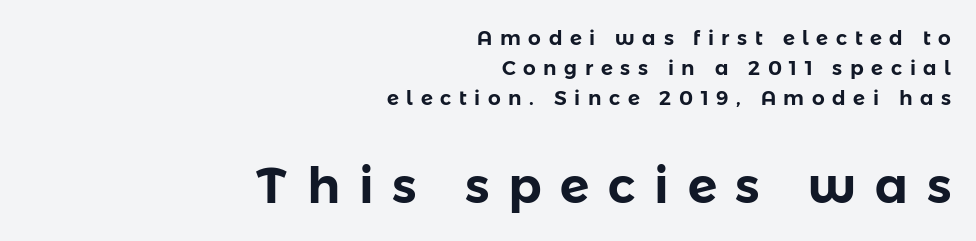
Q: Is the text italic (slanted)? A: No, it is upright.
Q: Is the typeface a serif or a sans-serif typeface? A: Sans-serif.
Q: Is the text underlined? A: No.
Q: How is the paragraph aligned? A: Right-aligned.
Q: Is the spacing between letters normal or unusually wide? A: Unusually wide.
Q: Is the spacing between lines tight, normal or loose? A: Normal.
Q: Which block of text is set in a larger size, the first (top) or the second (bottom)? A: The second (bottom) one.
Q: Width (condensed, normal, or wide)? A: Normal.
Q: Stroke contrast? A: Low.
Q: x-height? A: Medium.
Q: Monospaced? A: No.
